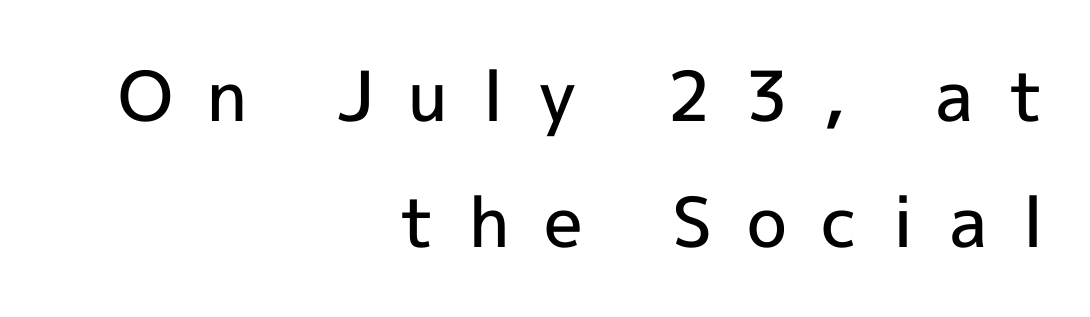
{"serif": "no", "italic": "no", "bold": "semi", "weight": "semibold", "width": "normal", "x_height": "medium", "monospaced": "no", "underline": "no", "align": "right", "line_spacing_ratio": 1.83, "letter_spacing": "wide", "letter_spacing_em": 0.5, "glyph_px": 69}
